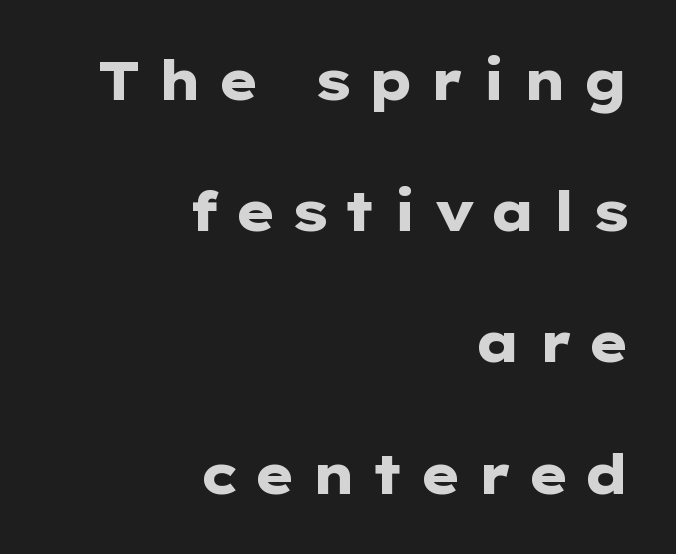
The image shows 54 px heavy, wide sans-serif type, upright; set right-aligned, loose line spacing (2.43x), unusually wide letter spacing (+0.27 em), not underlined; low stroke contrast and a medium x-height.
